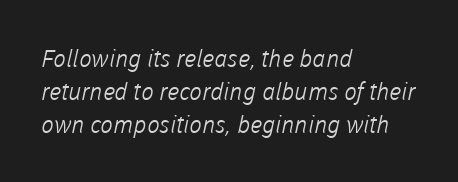
{"bold": "no", "underline": "no", "align": "left", "line_spacing": "normal", "line_spacing_ratio": 1.38, "letter_spacing": "normal", "letter_spacing_em": 0.0, "glyph_px": 24}
